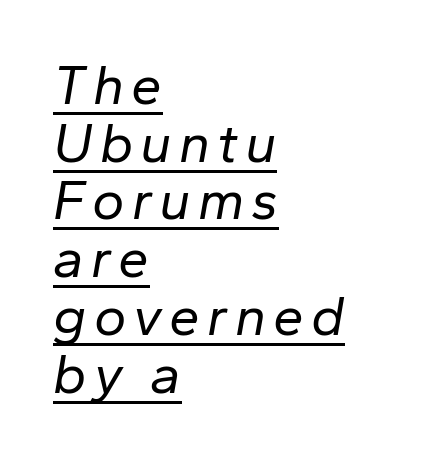
Think of a printed novel: that variable character pitch is what you see here. Italic: yes, the glyphs are oblique. Horizontal alignment here is leftward, the default for most running prose. Is the stroke heavy? The answer is a plain regular-or-lighter.
